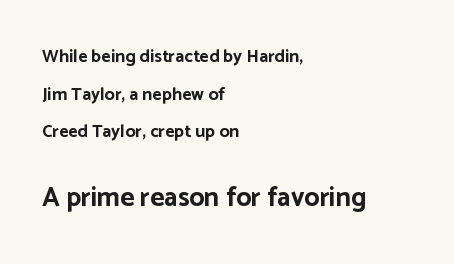
Q: Is the text bold? A: Yes.
Q: Is the text italic (slanted)? A: No, it is upright.
Q: Is the text underlined? A: No.
Q: How is the paragraph aligned? A: Left-aligned.
Q: Is the spacing between letters normal or unusually wide? A: Normal.
Q: Is the spacing between lines tight, normal or loose? A: Loose.
Q: Which block of text is set in a larger size, the first (top) or the second (bottom)? A: The second (bottom) one.
